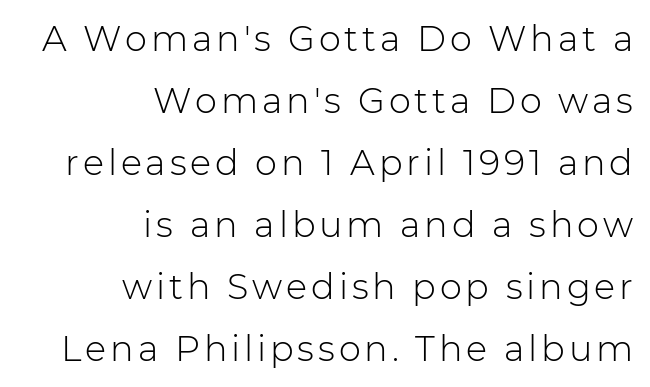
Q: Is the text bold? A: No.
Q: Is the text italic (slanted)? A: No, it is upright.
Q: Is the typeface a serif or a sans-serif typeface? A: Sans-serif.
Q: Is the text underlined? A: No.
Q: How is the paragraph aligned? A: Right-aligned.
Q: Width (condensed, normal, or wide)? A: Normal.
Q: Stroke contrast? A: Low.
Q: x-height? A: Medium.
Q: Monospaced? A: No.
